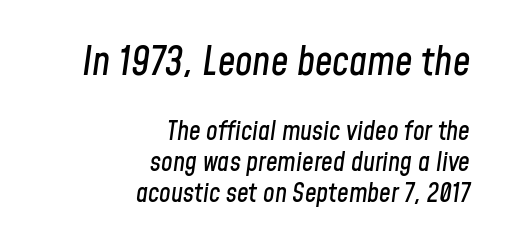
The image shows 39 px condensed type, italic (leaning right); set right-aligned, line spacing 1.2x, normal letter spacing, not underlined; the first (top) block is 1.5x larger; low stroke contrast and a medium x-height.
